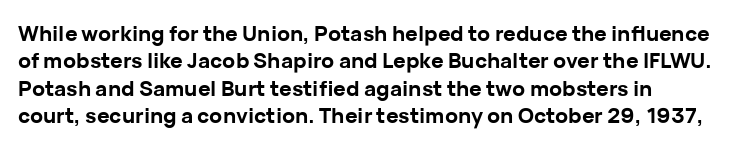
Has an underline been added? It has not. The typography opts for an upright posture over an oblique one. Reading down the column, the eye jumps a familiar distance to each next line. Letter spacing: default. Heft: maximum for text — a bold.
